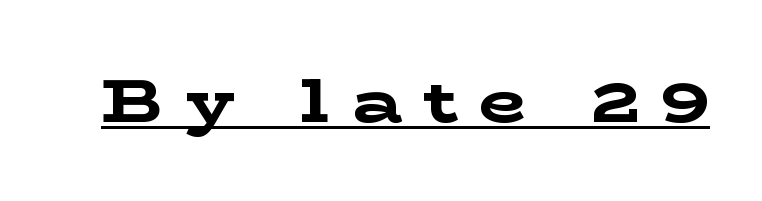
{"serif": "yes", "italic": "no", "bold": "yes", "weight": "bold", "width": "wide", "stroke_contrast": "low", "x_height": "medium", "monospaced": "no", "underline": "yes", "letter_spacing": "wide", "letter_spacing_em": 0.35, "glyph_px": 61}
